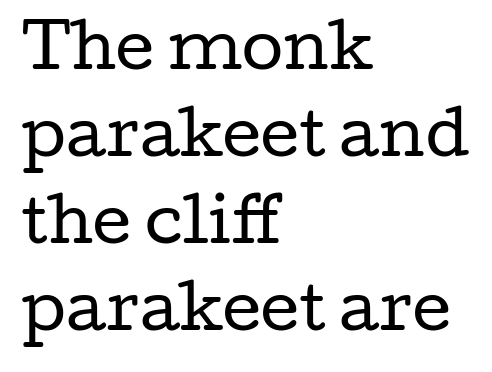
Weight: not bold — regular or lighter. The face used here is seriffed, in the tradition of book romans. A student would call this left alignment; a typographer would say flush left, rag right. The passage shown is not underscored anywhere. Think of a printed novel: that variable character pitch is what you see here. Students, observe: this is what conventionally led text looks like.
